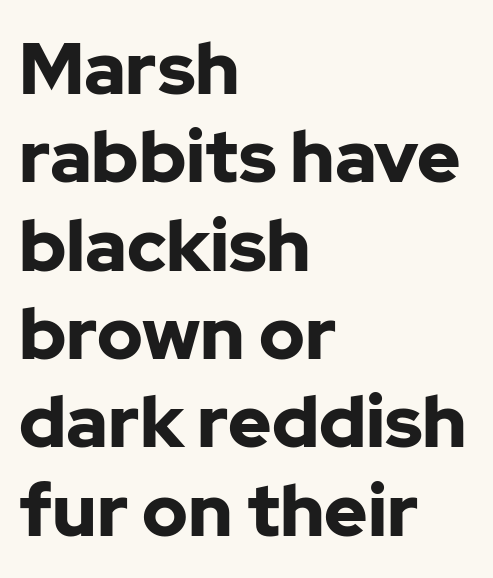
Observe the ordinary spacing: letters are neighbours, not strangers. Line beginnings align vertically; line endings do not. The letters advance in unequal steps, a hallmark of proportional type. This is heavy type, rendered in bold. You can tell from the bare stems that sans-serif type was used. Italic: no, the glyphs are upright roman.
